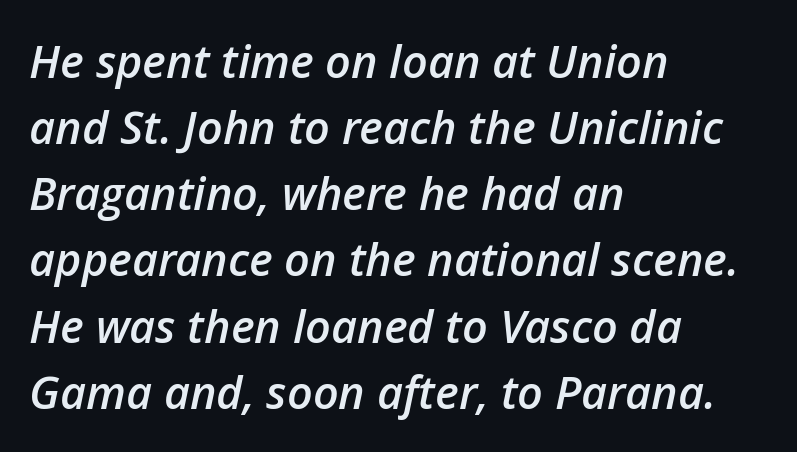
The image shows 45 px semibold type, italic (leaning right); set left-aligned, normal line spacing (1.47x), normal letter spacing, not underlined; low stroke contrast and a medium x-height.
